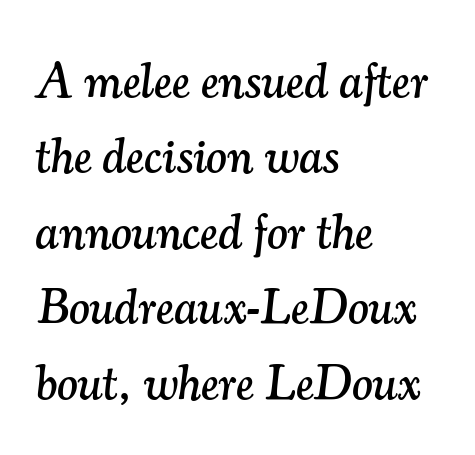
{"serif": "yes", "italic": "yes", "lean": "right", "slant_degrees": 7, "width": "normal", "stroke_contrast": "medium", "x_height": "small", "monospaced": "no", "underline": "no", "align": "left", "line_spacing": "normal", "line_spacing_ratio": 1.54, "letter_spacing": "normal", "letter_spacing_em": 0.0, "glyph_px": 49}
